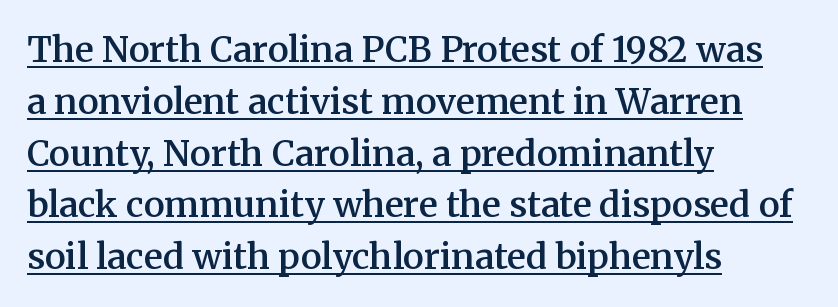
Q: Is the text bold? A: Semi-bold.
Q: Is the text italic (slanted)? A: No, it is upright.
Q: Is the typeface a serif or a sans-serif typeface? A: Serif.
Q: Is the text underlined? A: Yes.
Q: How is the paragraph aligned? A: Left-aligned.
Q: Is the spacing between letters normal or unusually wide? A: Normal.
Q: Is the spacing between lines tight, normal or loose? A: Normal.
Q: Width (condensed, normal, or wide)? A: Normal.
Q: Stroke contrast? A: Medium.
Q: x-height? A: Medium.
Q: Monospaced? A: No.
